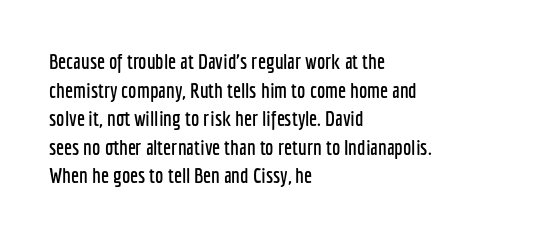
{"italic": "no", "underline": "no", "align": "left", "line_spacing": "normal", "line_spacing_ratio": 1.36, "letter_spacing": "normal", "letter_spacing_em": 0.0, "glyph_px": 21}
